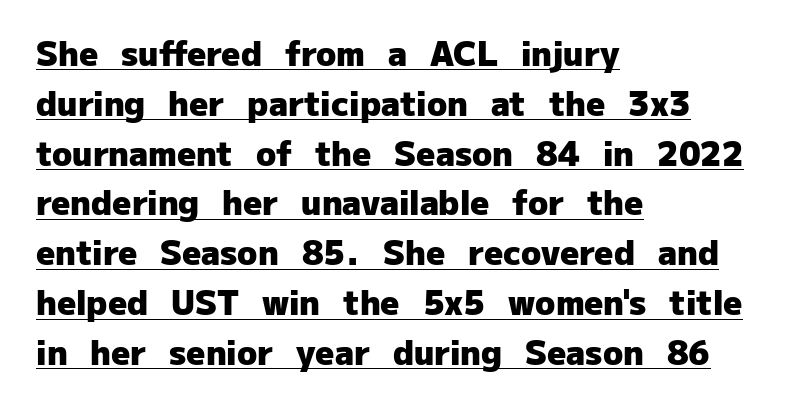
The image shows 33 px heavy sans-serif type, upright; set left-aligned, normal line spacing (1.51x), normal letter spacing, underlined; low stroke contrast and a medium x-height.
